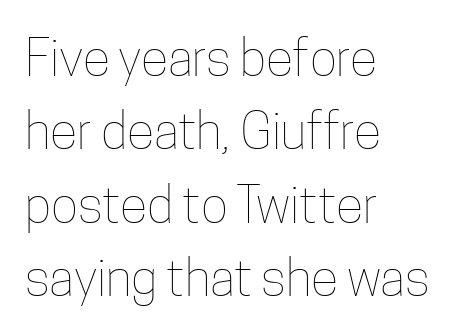
Q: Is the text bold? A: No.
Q: Is the text italic (slanted)? A: No, it is upright.
Q: Is the text underlined? A: No.
Q: How is the paragraph aligned? A: Left-aligned.
Q: Is the spacing between letters normal or unusually wide? A: Normal.
Q: Is the spacing between lines tight, normal or loose? A: Normal.
Q: Width (condensed, normal, or wide)? A: Condensed.
Q: Stroke contrast? A: Low.
Q: x-height? A: Medium.
Q: Monospaced? A: No.
